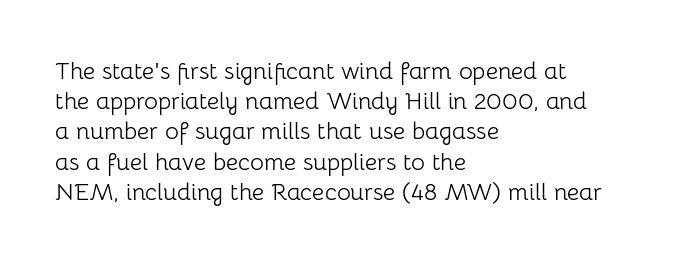
Q: Is the text bold? A: No.
Q: Is the text italic (slanted)? A: No, it is upright.
Q: Is the text underlined? A: No.
Q: How is the paragraph aligned? A: Left-aligned.
Q: Is the spacing between letters normal or unusually wide? A: Normal.
Q: Is the spacing between lines tight, normal or loose? A: Normal.
